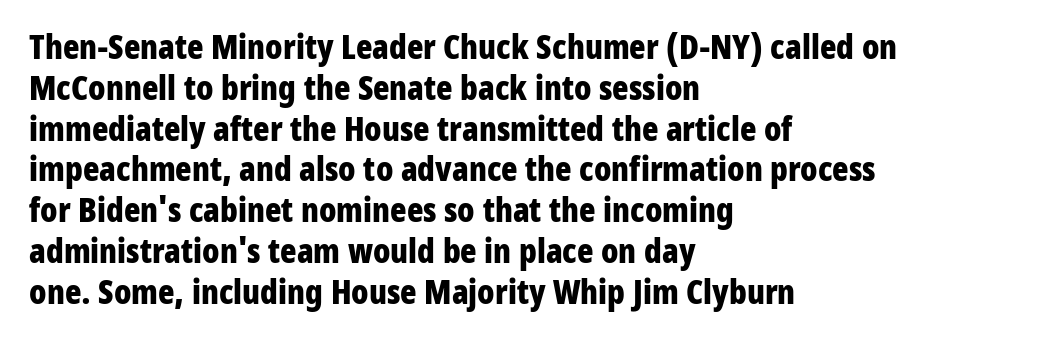
Observe the ordinary spacing: letters are neighbours, not strangers. The specimen omits any rule beneath the text block's lines. Typesetter's note: full bold, strokes at maximum text heaviness. Every stem runs plumb, perpendicular to the baseline. The face used here is proportionally spaced, like ordinary book or web type. A sans-serif font was chosen for this passage.
